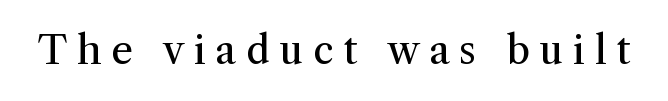
The image shows 39 px regular-weight serif type, upright; set unusually wide letter spacing (+0.25 em), not underlined; medium stroke contrast and a medium x-height.
